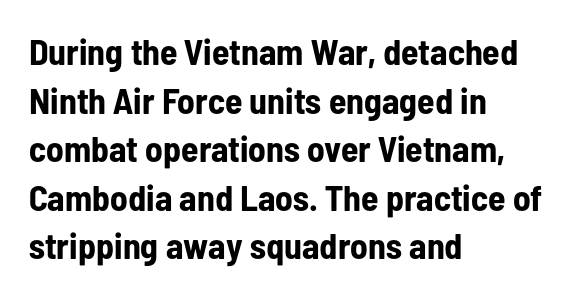
Q: Is the text bold? A: Yes.
Q: Is the text italic (slanted)? A: No, it is upright.
Q: Is the typeface a serif or a sans-serif typeface? A: Sans-serif.
Q: Is the text underlined? A: No.
Q: How is the paragraph aligned? A: Left-aligned.
Q: Is the spacing between letters normal or unusually wide? A: Normal.
Q: Is the spacing between lines tight, normal or loose? A: Normal.
Q: Width (condensed, normal, or wide)? A: Condensed.
Q: Stroke contrast? A: Low.
Q: x-height? A: Medium.
Q: Monospaced? A: No.
